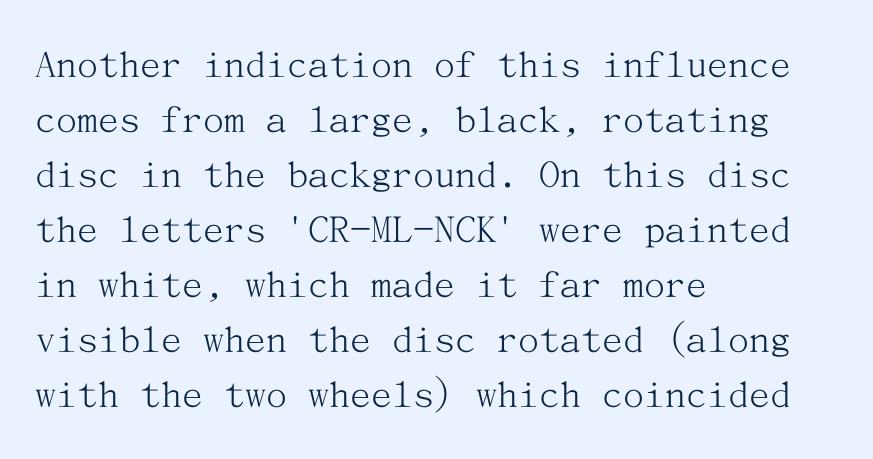
{"serif": "yes", "italic": "no", "bold": "no", "weight": "light", "width": "normal", "stroke_contrast": "medium", "x_height": "medium", "underline": "no", "align": "left", "line_spacing": "normal", "line_spacing_ratio": 1.31, "letter_spacing": "normal", "letter_spacing_em": 0.0, "glyph_px": 42}
